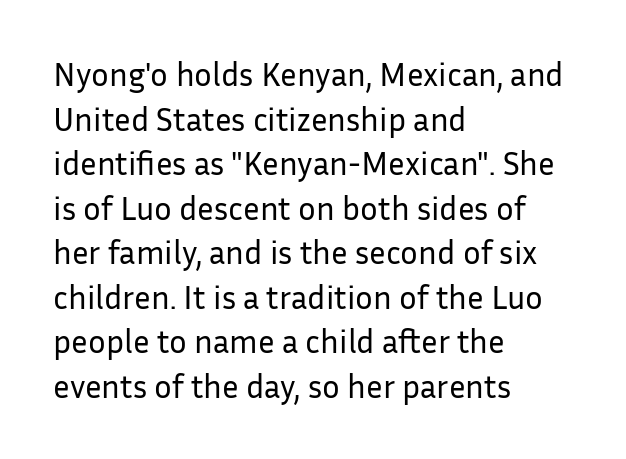
Q: Is the text bold? A: No.
Q: Is the text italic (slanted)? A: No, it is upright.
Q: Is the typeface a serif or a sans-serif typeface? A: Sans-serif.
Q: Is the text underlined? A: No.
Q: How is the paragraph aligned? A: Left-aligned.
Q: Is the spacing between letters normal or unusually wide? A: Normal.
Q: Is the spacing between lines tight, normal or loose? A: Normal.
Q: Width (condensed, normal, or wide)? A: Normal.
Q: Stroke contrast? A: Low.
Q: x-height? A: Medium.
Q: Monospaced? A: No.
